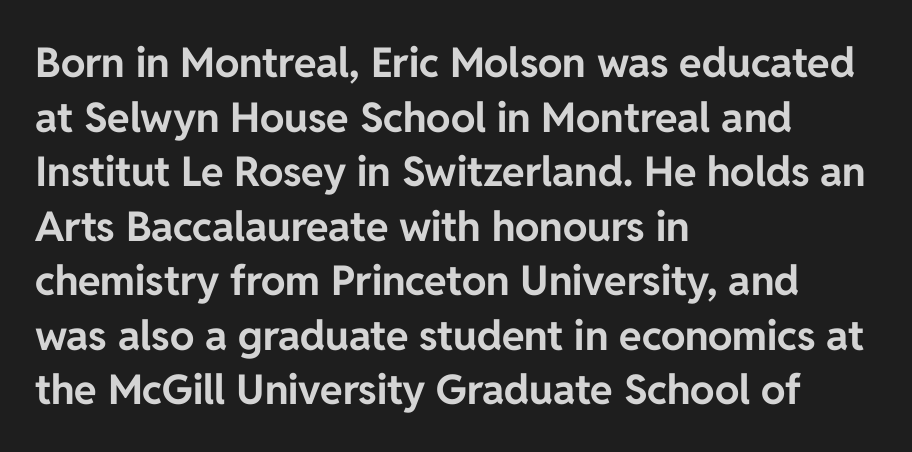
{"serif": "no", "italic": "no", "bold": "yes", "weight": "bold", "width": "normal", "stroke_contrast": "low", "x_height": "medium", "monospaced": "no", "underline": "no", "align": "left", "line_spacing": "normal", "line_spacing_ratio": 1.33, "letter_spacing": "normal", "letter_spacing_em": 0.0, "glyph_px": 41}
